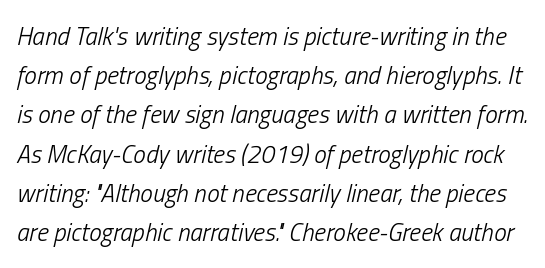
The image shows 25 px text type, italic (leaning right); set normal line spacing (1.57x), normal letter spacing, not underlined.
